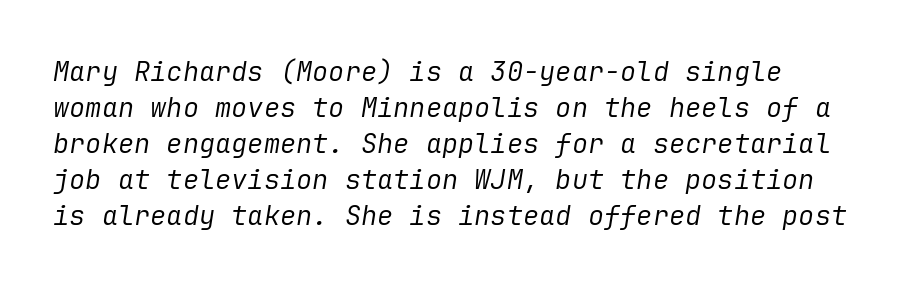
Q: Is the text bold? A: No.
Q: Is the text italic (slanted)? A: Yes, it leans right by about 9 degrees.
Q: Is the text underlined? A: No.
Q: Is the spacing between letters normal or unusually wide? A: Normal.
Q: Is the spacing between lines tight, normal or loose? A: Normal.
